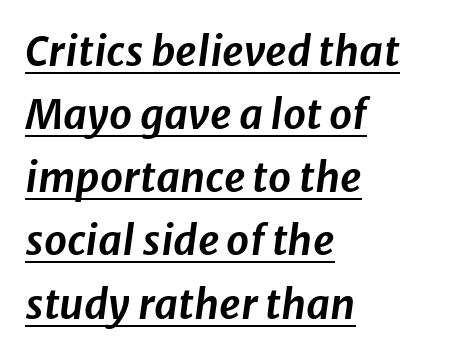
Style check: oblique. Casual observation: everything's shoved over to the left. The rendering uses natural spacing where letterforms have individual widths. Underlined type.
